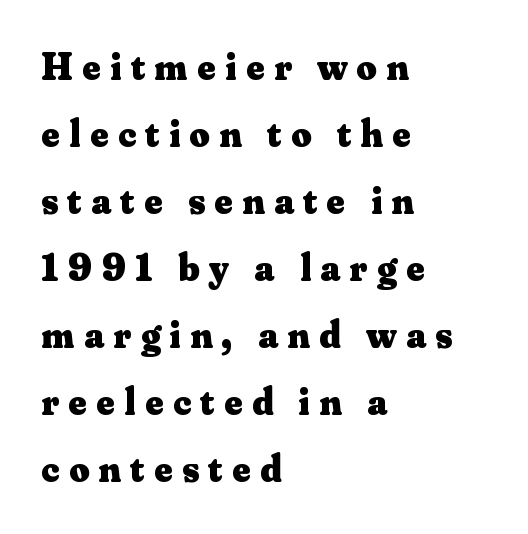
The image shows 39 px heavy serif type, upright; set left-aligned, line spacing 1.72x, unusually wide letter spacing (+0.24 em), not underlined; medium stroke contrast and a small x-height.
